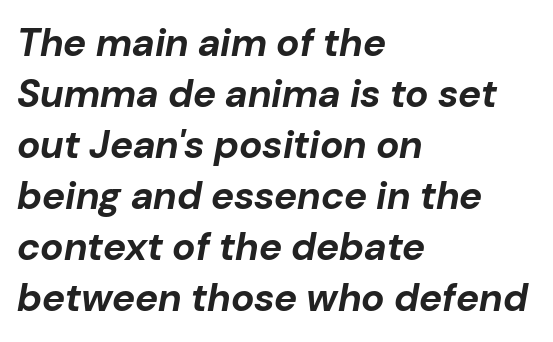
The image shows 39 px bold type, italic (leaning right); set left-aligned, normal line spacing (1.31x), normal letter spacing, not underlined; low stroke contrast and a medium x-height.
